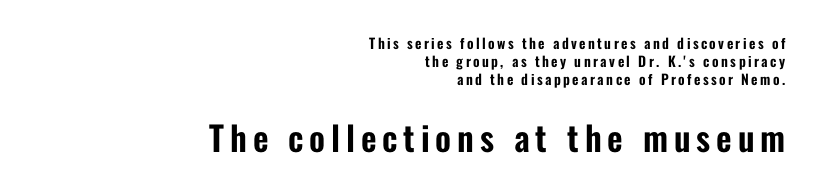
Q: Is the text italic (slanted)? A: No, it is upright.
Q: Is the typeface a serif or a sans-serif typeface? A: Sans-serif.
Q: Is the text underlined? A: No.
Q: How is the paragraph aligned? A: Right-aligned.
Q: Is the spacing between lines tight, normal or loose? A: Normal.
Q: Which block of text is set in a larger size, the first (top) or the second (bottom)? A: The second (bottom) one.
Q: Width (condensed, normal, or wide)? A: Condensed.
Q: Stroke contrast? A: Low.
Q: x-height? A: Medium.
Q: Monospaced? A: No.
